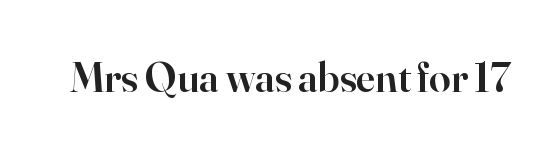
This is the regular roman posture of the typeface. In terms of letterform style, serifs are clearly present. Only glyphs here, with clear space below each row. Strokes here are thickened, but only to semibold level. Glyph-to-glyph distance matches everyday printed text.
